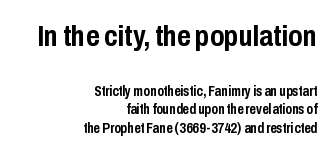
{"serif": "no", "italic": "no", "bold": "yes", "weight": "semibold", "width": "condensed", "stroke_contrast": "low", "x_height": "medium", "monospaced": "no", "underline": "no", "align": "right", "line_spacing": "normal", "line_spacing_ratio": 1.32, "letter_spacing": "normal", "letter_spacing_em": 0.0, "larger_block": "first", "size_ratio": 2.14, "glyph_px": 30}
